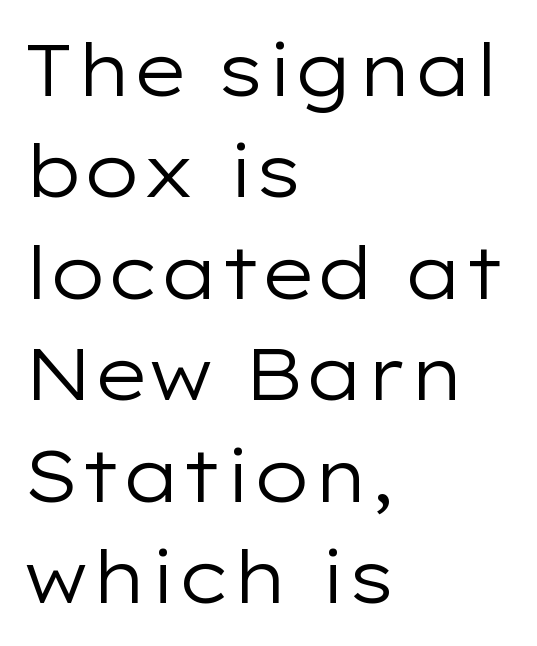
{"serif": "no", "italic": "no", "bold": "no", "weight": "regular", "width": "wide", "stroke_contrast": "low", "x_height": "medium", "monospaced": "no", "underline": "no", "align": "left", "line_spacing": "normal", "line_spacing_ratio": 1.39, "letter_spacing": "normal", "letter_spacing_em": 0.0, "glyph_px": 73}
